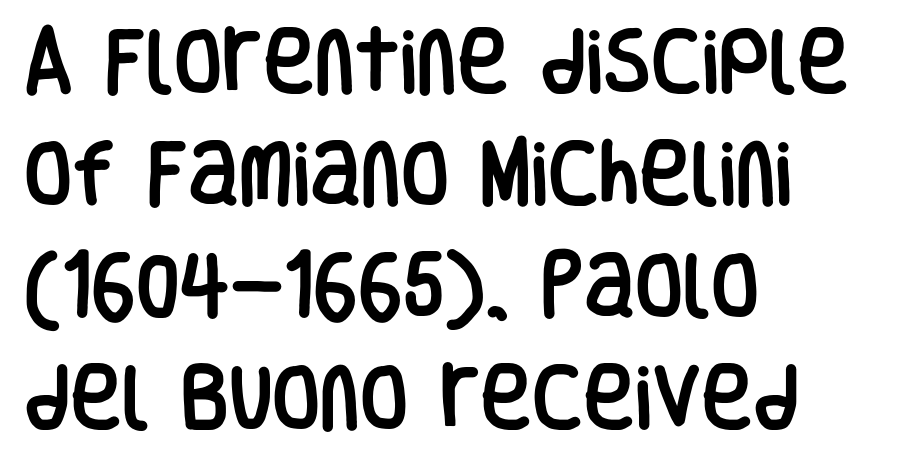
Q: Is the text italic (slanted)? A: No, it is upright.
Q: Is the typeface a serif or a sans-serif typeface? A: Sans-serif.
Q: Is the text underlined? A: No.
Q: How is the paragraph aligned? A: Left-aligned.
Q: Is the spacing between letters normal or unusually wide? A: Normal.
Q: Is the spacing between lines tight, normal or loose? A: Normal.
Q: Width (condensed, normal, or wide)? A: Condensed.
Q: Stroke contrast? A: Low.
Q: x-height? A: Large.
Q: Monospaced? A: No.
